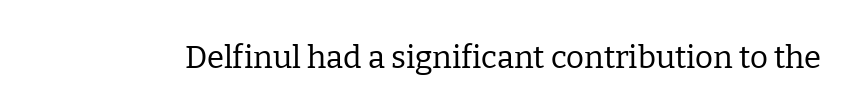
Q: Is the text bold? A: No.
Q: Is the text italic (slanted)? A: No, it is upright.
Q: Is the typeface a serif or a sans-serif typeface? A: Serif.
Q: Is the text underlined? A: No.
Q: Is the spacing between letters normal or unusually wide? A: Normal.
Q: Width (condensed, normal, or wide)? A: Normal.
Q: Stroke contrast? A: Low.
Q: x-height? A: Medium.
Q: Monospaced? A: No.
